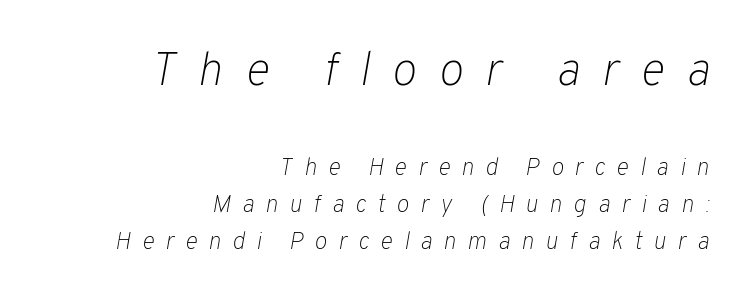
The image shows 47 px light type, italic (leaning right); set right-aligned, normal line spacing (1.54x), unusually wide letter spacing (+0.47 em), not underlined; the first (top) block is 1.96x larger; low stroke contrast and a medium x-height.
